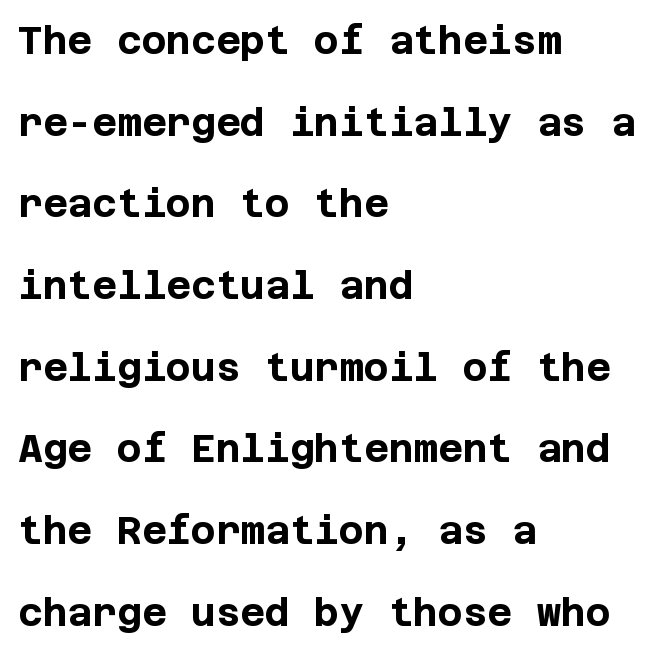
{"serif": "no", "italic": "no", "bold": "yes", "weight": "bold", "width": "normal", "stroke_contrast": "low", "x_height": "large", "underline": "no", "align": "left", "line_spacing": "loose", "line_spacing_ratio": 2.15, "letter_spacing": "normal", "letter_spacing_em": 0.0, "glyph_px": 38}
